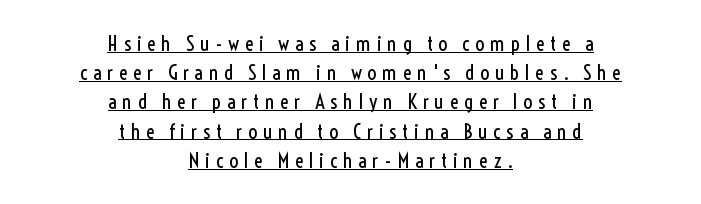
Q: Is the text bold? A: No.
Q: Is the text italic (slanted)? A: No, it is upright.
Q: Is the text underlined? A: Yes.
Q: How is the paragraph aligned? A: Centered.
Q: Is the spacing between letters normal or unusually wide? A: Unusually wide.
Q: Is the spacing between lines tight, normal or loose? A: Normal.
